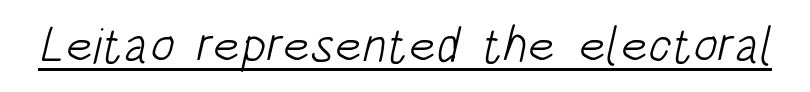
Q: Is the text bold? A: No.
Q: Is the typeface a serif or a sans-serif typeface? A: Sans-serif.
Q: Is the text underlined? A: Yes.
Q: Is the spacing between letters normal or unusually wide? A: Normal.
Q: Width (condensed, normal, or wide)? A: Condensed.
Q: Stroke contrast? A: Low.
Q: x-height? A: Large.
Q: Monospaced? A: No.
